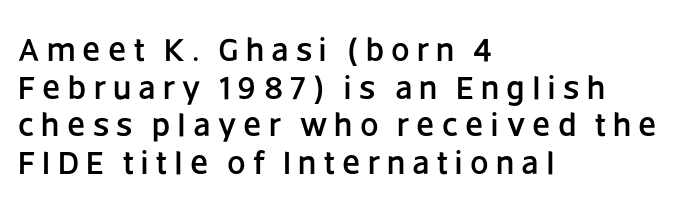
{"serif": "no", "italic": "no", "width": "normal", "stroke_contrast": "low", "x_height": "large", "monospaced": "no", "underline": "no", "align": "left", "line_spacing": "tight", "line_spacing_ratio": 1.14, "letter_spacing": "wide", "letter_spacing_em": 0.22, "glyph_px": 33}
